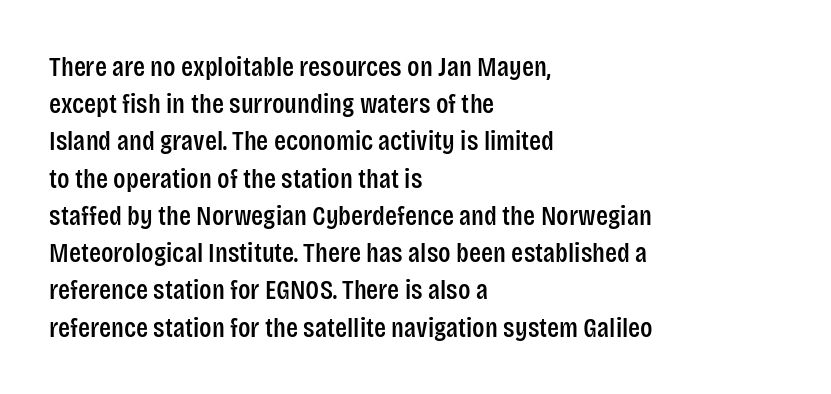
{"serif": "no", "italic": "no", "width": "condensed", "stroke_contrast": "low", "x_height": "large", "monospaced": "no", "underline": "no", "align": "left", "line_spacing": "normal", "line_spacing_ratio": 1.33, "letter_spacing": "normal", "letter_spacing_em": 0.0, "glyph_px": 28}
